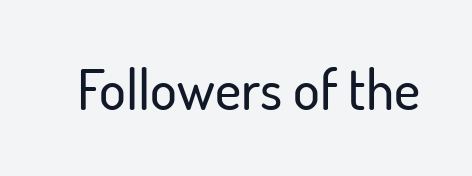
Q: Is the text italic (slanted)? A: No, it is upright.
Q: Is the typeface a serif or a sans-serif typeface? A: Sans-serif.
Q: Is the text underlined? A: No.
Q: Is the spacing between letters normal or unusually wide? A: Normal.
Q: Width (condensed, normal, or wide)? A: Normal.
Q: Stroke contrast? A: Low.
Q: x-height? A: Small.
Q: Monospaced? A: No.
